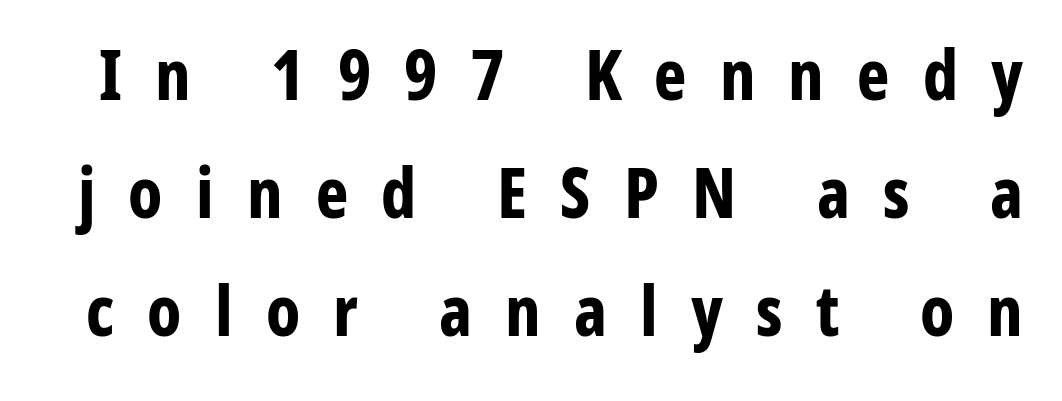
Q: Is the text bold? A: Yes.
Q: Is the text italic (slanted)? A: No, it is upright.
Q: Is the typeface a serif or a sans-serif typeface? A: Sans-serif.
Q: Is the text underlined? A: No.
Q: Is the spacing between letters normal or unusually wide? A: Unusually wide.
Q: Width (condensed, normal, or wide)? A: Condensed.
Q: Stroke contrast? A: Low.
Q: x-height? A: Medium.
Q: Monospaced? A: No.
